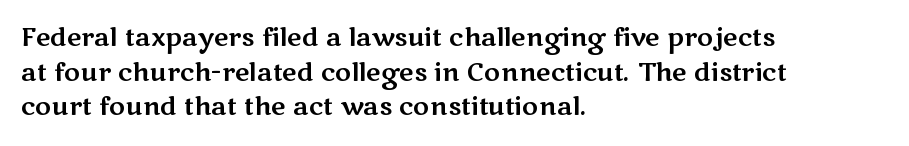
Q: Is the text italic (slanted)? A: No, it is upright.
Q: Is the text underlined? A: No.
Q: How is the paragraph aligned? A: Left-aligned.
Q: Is the spacing between letters normal or unusually wide? A: Normal.
Q: Is the spacing between lines tight, normal or loose? A: Normal.
